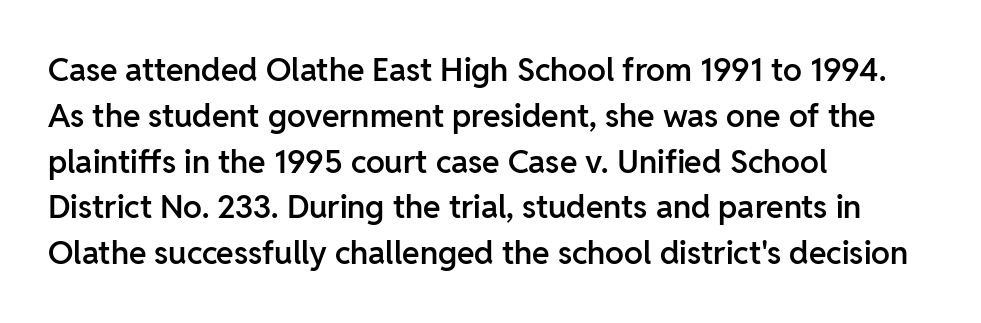
Q: Is the text bold? A: Semi-bold.
Q: Is the text italic (slanted)? A: No, it is upright.
Q: Is the typeface a serif or a sans-serif typeface? A: Sans-serif.
Q: Is the text underlined? A: No.
Q: How is the paragraph aligned? A: Left-aligned.
Q: Is the spacing between letters normal or unusually wide? A: Normal.
Q: Is the spacing between lines tight, normal or loose? A: Normal.
Q: Width (condensed, normal, or wide)? A: Normal.
Q: Stroke contrast? A: Low.
Q: x-height? A: Medium.
Q: Monospaced? A: No.
